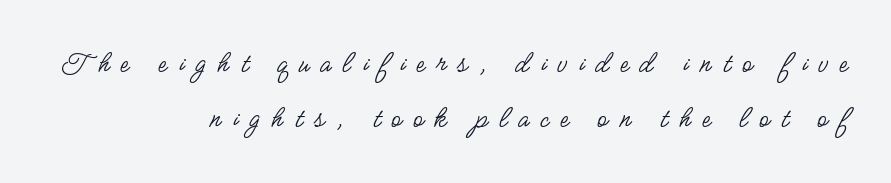
Q: Is the text bold? A: No.
Q: Is the text italic (slanted)? A: Yes.
Q: Is the typeface a serif or a sans-serif typeface? A: Sans-serif.
Q: Is the text underlined? A: No.
Q: How is the paragraph aligned? A: Right-aligned.
Q: Is the spacing between letters normal or unusually wide? A: Unusually wide.
Q: Width (condensed, normal, or wide)? A: Condensed.
Q: Stroke contrast? A: Low.
Q: x-height? A: Small.
Q: Monospaced? A: No.
